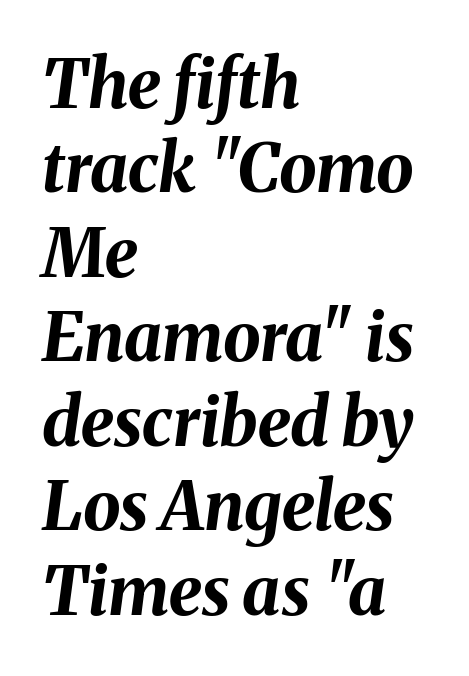
Q: Is the text bold? A: Yes.
Q: Is the text italic (slanted)? A: Yes, it leans right by about 8 degrees.
Q: Is the text underlined? A: No.
Q: How is the paragraph aligned? A: Left-aligned.
Q: Is the spacing between letters normal or unusually wide? A: Normal.
Q: Is the spacing between lines tight, normal or loose? A: Normal.
Q: Width (condensed, normal, or wide)? A: Normal.
Q: Stroke contrast? A: Medium.
Q: x-height? A: Medium.
Q: Monospaced? A: No.
